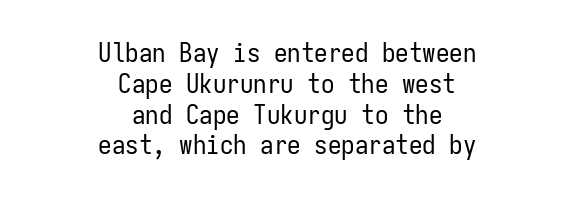
The image shows 27 px text type, upright; set centered, tight line spacing (1.14x), normal letter spacing, not underlined.
